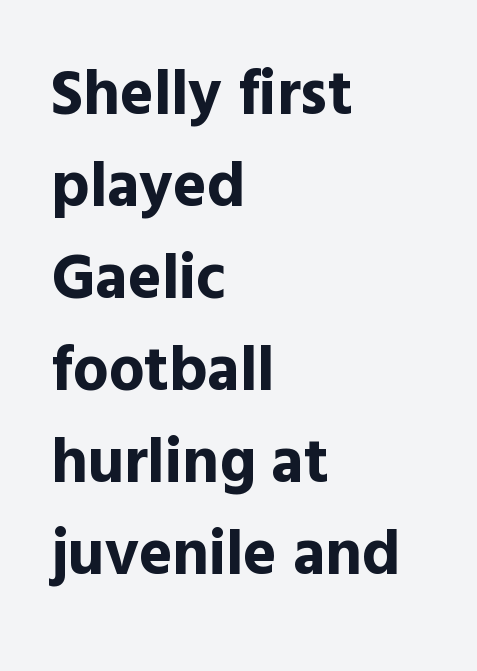
{"serif": "no", "italic": "no", "bold": "yes", "weight": "bold", "width": "normal", "x_height": "medium", "monospaced": "no", "underline": "no", "align": "left", "line_spacing": "normal", "line_spacing_ratio": 1.46, "letter_spacing": "normal", "letter_spacing_em": 0.0, "glyph_px": 63}
